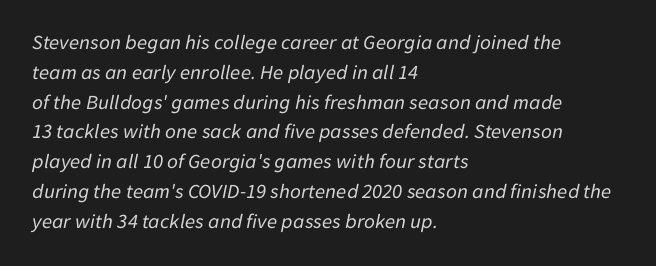
Q: Is the text bold? A: No.
Q: Is the text italic (slanted)? A: Yes, it leans right by about 11 degrees.
Q: Is the text underlined? A: No.
Q: How is the paragraph aligned? A: Left-aligned.
Q: Is the spacing between letters normal or unusually wide? A: Normal.
Q: Is the spacing between lines tight, normal or loose? A: Normal.
